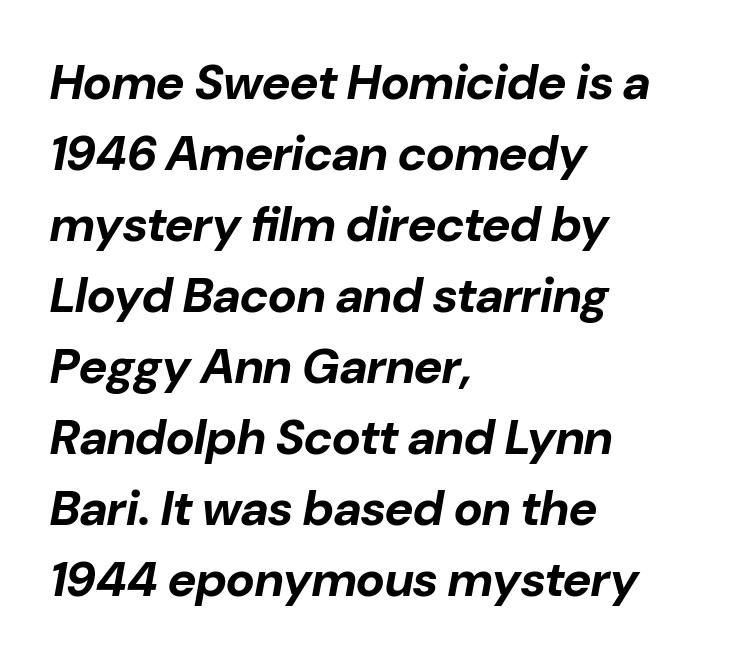
The image shows 49 px bold type, italic (leaning right); set left-aligned, normal line spacing (1.45x), normal letter spacing, not underlined; low stroke contrast and a medium x-height.
